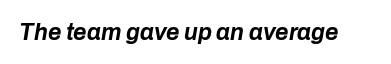
{"italic": "yes", "lean": "right", "slant_degrees": 10, "bold": "yes", "underline": "no", "letter_spacing": "normal", "letter_spacing_em": 0.0, "glyph_px": 23}
